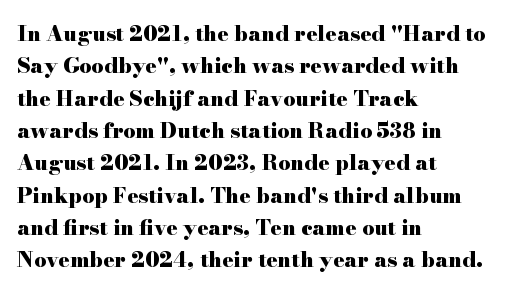
Unlike italic type, these characters show no tilt at all. Line starts are locked; line ends wander. Characters follow at the spacing the type designer built in. On the weight axis this lands at bold, roughly 700. The passage shown is not underscored anywhere.
